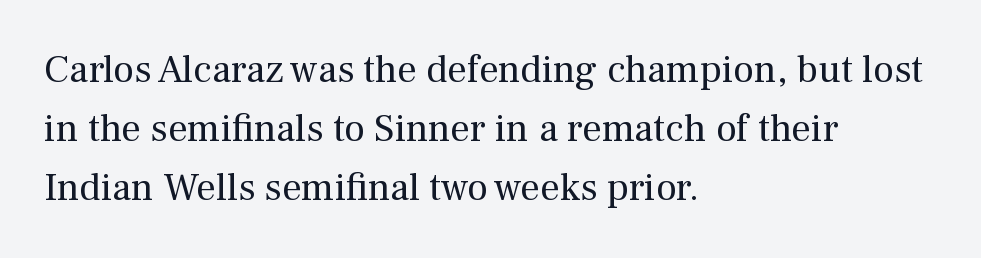
{"serif": "yes", "italic": "no", "bold": "no", "weight": "regular", "width": "normal", "stroke_contrast": "medium", "x_height": "medium", "monospaced": "no", "underline": "no", "align": "left", "line_spacing": "normal", "line_spacing_ratio": 1.51, "letter_spacing": "normal", "letter_spacing_em": 0.0, "glyph_px": 39}
